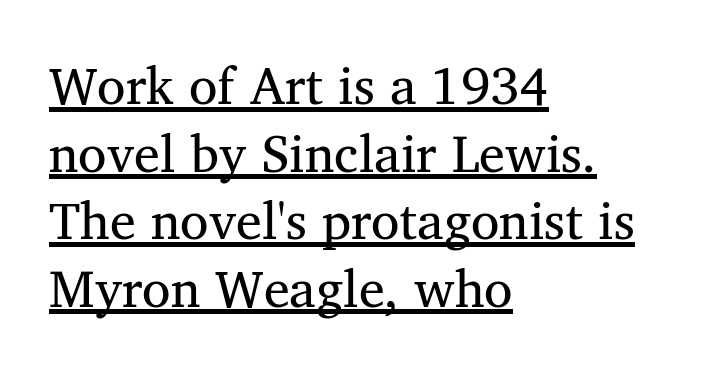
{"serif": "yes", "italic": "no", "bold": "no", "weight": "regular", "width": "normal", "stroke_contrast": "medium", "x_height": "medium", "monospaced": "no", "underline": "yes", "align": "left", "line_spacing": "normal", "line_spacing_ratio": 1.3, "letter_spacing": "normal", "letter_spacing_em": 0.0, "glyph_px": 52}
